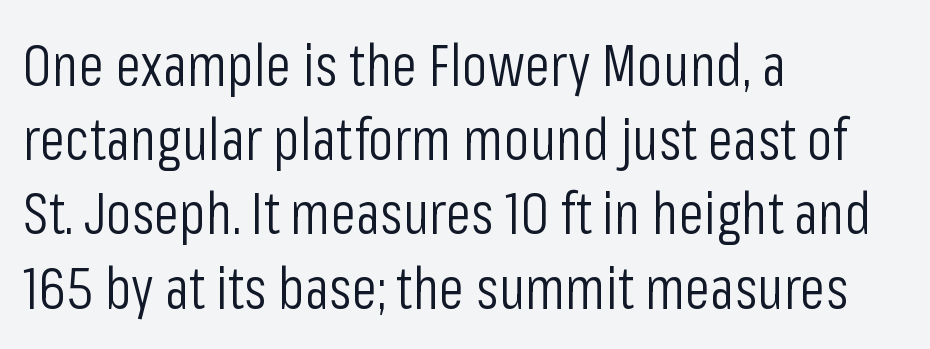
Check under the words: just untouched page. The passage shown is not bold in any degree. The lines in this sample share a left origin and differ only in where they stop. In terms of posture, this sample is upright.
